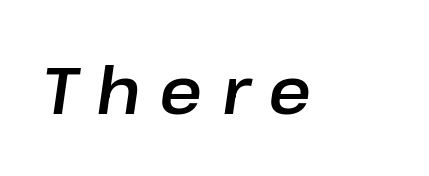
Note the varied advance widths — an 'i' is clearly narrower than an 'm'. Slanted lettering throughout. The passage shown is not underscored anywhere. This sample uses expanded letter spacing, leaving extra air between glyphs.
